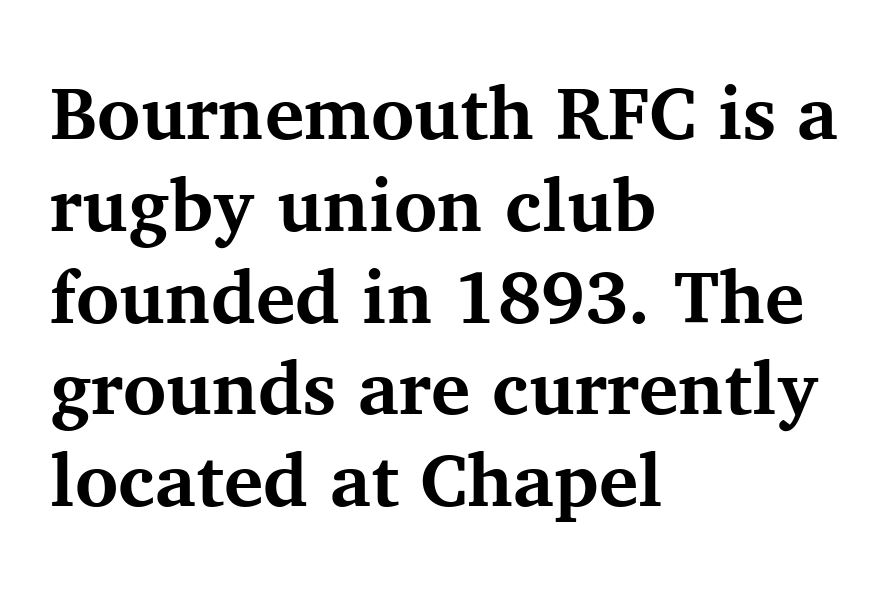
{"serif": "yes", "italic": "no", "bold": "yes", "weight": "bold", "width": "normal", "stroke_contrast": "medium", "x_height": "medium", "monospaced": "no", "underline": "no", "align": "left", "line_spacing_ratio": 1.24, "letter_spacing": "normal", "letter_spacing_em": 0.0, "glyph_px": 74}
